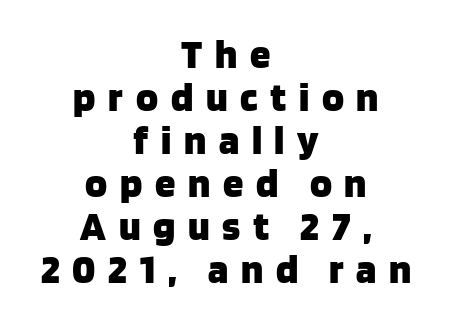
{"serif": "no", "italic": "no", "bold": "yes", "weight": "heavy", "width": "normal", "stroke_contrast": "low", "x_height": "large", "monospaced": "no", "underline": "no", "align": "center", "line_spacing": "tight", "line_spacing_ratio": 1.05, "letter_spacing": "wide", "letter_spacing_em": 0.31, "glyph_px": 41}
